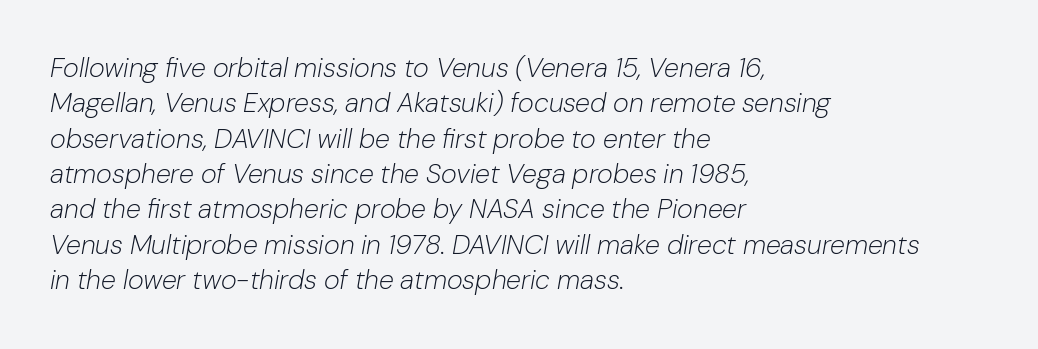
Q: Is the text bold? A: No.
Q: Is the text italic (slanted)? A: Yes, it leans right by about 10 degrees.
Q: Is the text underlined? A: No.
Q: How is the paragraph aligned? A: Left-aligned.
Q: Is the spacing between letters normal or unusually wide? A: Normal.
Q: Is the spacing between lines tight, normal or loose? A: Normal.
